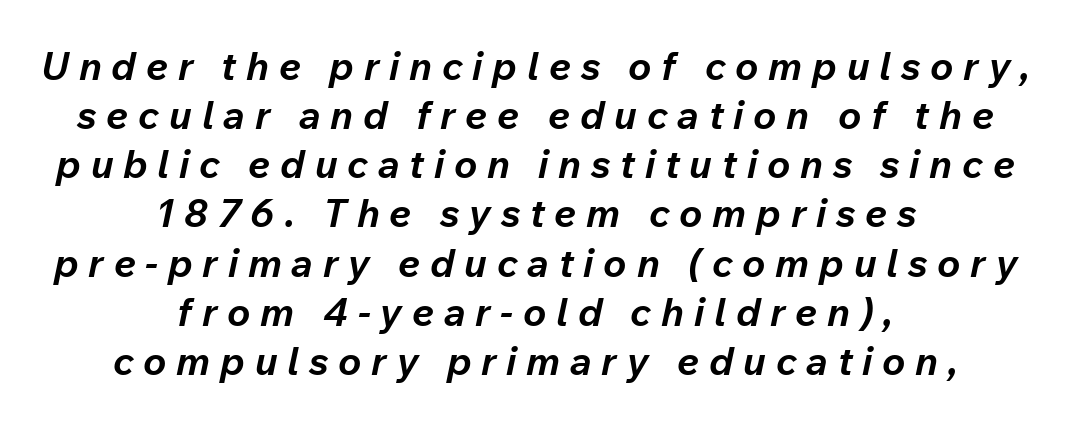
You could not count columns in this text — the font is proportionally spaced. Vertical spacing — default. The typography opts for an oblique posture over an upright one. Letters rest on an invisible, unmarked baseline. Heft: maximum for text — a bold.
